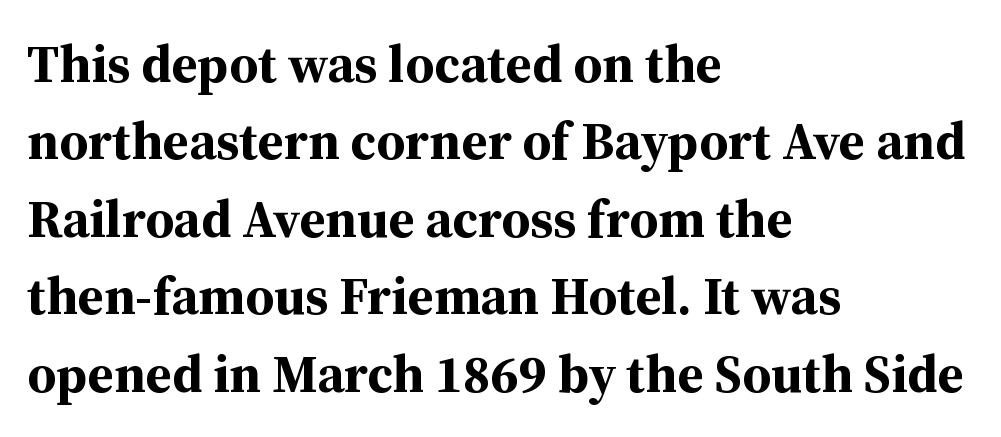
The image shows 53 px bold serif type, upright; set left-aligned, normal line spacing (1.46x), normal letter spacing, not underlined; medium stroke contrast and a medium x-height.
